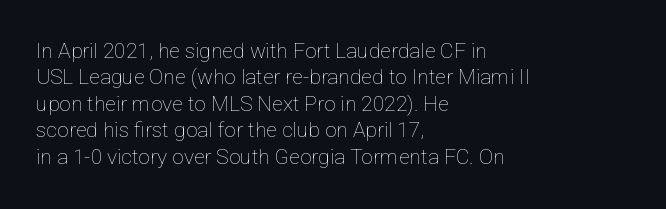
Q: Is the text bold? A: No.
Q: Is the text italic (slanted)? A: No, it is upright.
Q: Is the text underlined? A: No.
Q: How is the paragraph aligned? A: Left-aligned.
Q: Is the spacing between letters normal or unusually wide? A: Normal.
Q: Is the spacing between lines tight, normal or loose? A: Normal.
